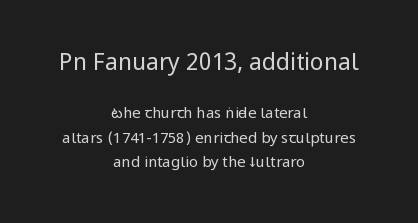
Q: Is the text bold? A: No.
Q: Is the text italic (slanted)? A: No, it is upright.
Q: Is the text underlined? A: No.
Q: How is the paragraph aligned? A: Centered.
Q: Is the spacing between letters normal or unusually wide? A: Normal.
Q: Is the spacing between lines tight, normal or loose? A: Normal.
Q: Which block of text is set in a larger size, the first (top) or the second (bottom)? A: The first (top) one.
